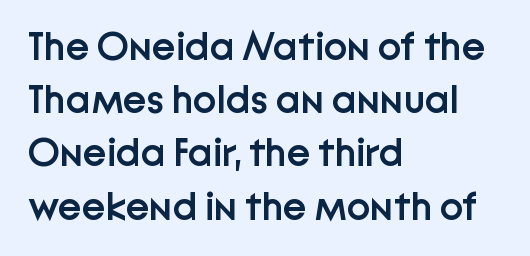
{"serif": "no", "italic": "no", "bold": "semi", "weight": "semibold", "width": "normal", "stroke_contrast": "low", "x_height": "medium", "monospaced": "no", "underline": "no", "align": "left", "line_spacing": "normal", "line_spacing_ratio": 1.33, "letter_spacing": "normal", "letter_spacing_em": 0.0, "glyph_px": 40}
